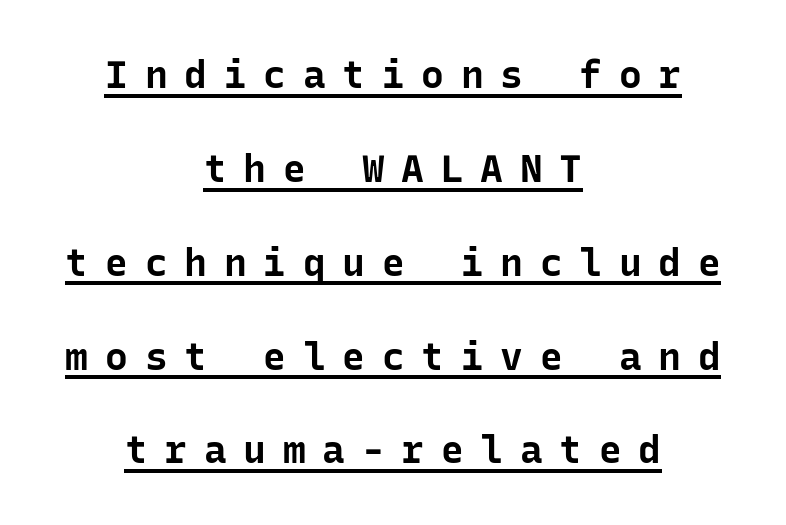
The image shows 38 px bold sans-serif type, upright, monospaced; set centered, loose line spacing (2.47x), unusually wide letter spacing (+0.44 em), underlined; low stroke contrast and a medium x-height.
